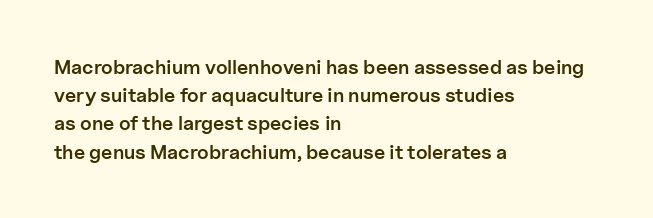
This is moderately heavy type, rendered in semibold. A bare baseline throughout the passage. Caption: standard tracking, unaltered. A typesetter would mark this as roman, not italic. The rows are spaced the way most documents space them. A classic flush-left, rag-right setting is used for this passage.
